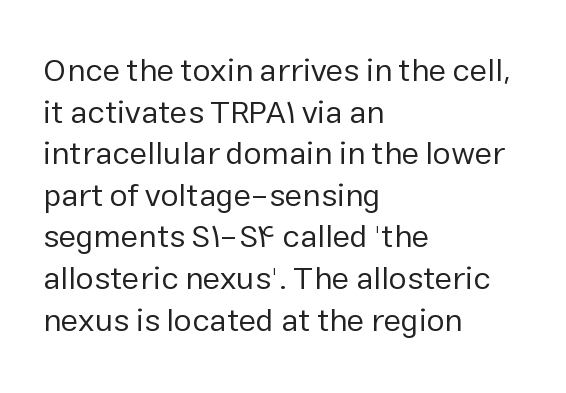
Q: Is the text bold? A: No.
Q: Is the text italic (slanted)? A: No, it is upright.
Q: Is the typeface a serif or a sans-serif typeface? A: Sans-serif.
Q: Is the text underlined? A: No.
Q: How is the paragraph aligned? A: Left-aligned.
Q: Is the spacing between letters normal or unusually wide? A: Normal.
Q: Is the spacing between lines tight, normal or loose? A: Normal.
Q: Width (condensed, normal, or wide)? A: Normal.
Q: Stroke contrast? A: Low.
Q: x-height? A: Medium.
Q: Monospaced? A: No.
